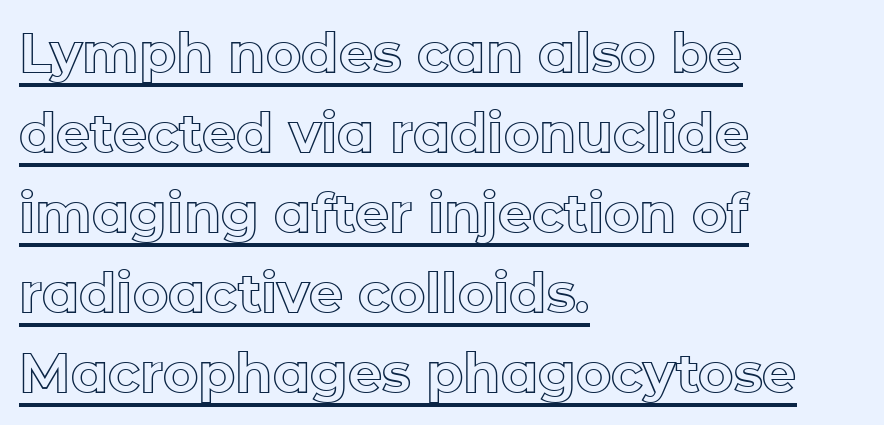
Q: Is the text italic (slanted)? A: No, it is upright.
Q: Is the text underlined? A: Yes.
Q: How is the paragraph aligned? A: Left-aligned.
Q: Is the spacing between letters normal or unusually wide? A: Normal.
Q: Is the spacing between lines tight, normal or loose? A: Normal.
Q: Width (condensed, normal, or wide)? A: Normal.
Q: x-height? A: Medium.
Q: Monospaced? A: No.
